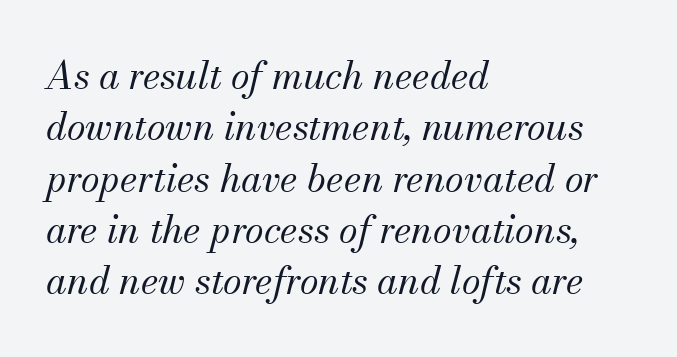
The image shows 38 px regular-weight serif type, italic (leaning right); set left-aligned, normal line spacing (1.35x), normal letter spacing, not underlined; medium stroke contrast and a small x-height.
